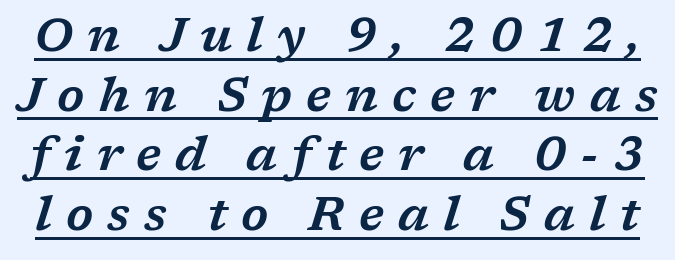
{"serif": "yes", "italic": "yes", "lean": "right", "slant_degrees": 17, "width": "wide", "stroke_contrast": "low", "x_height": "medium", "monospaced": "no", "underline": "yes", "line_spacing": "normal", "line_spacing_ratio": 1.27, "letter_spacing": "wide", "letter_spacing_em": 0.3, "glyph_px": 47}
